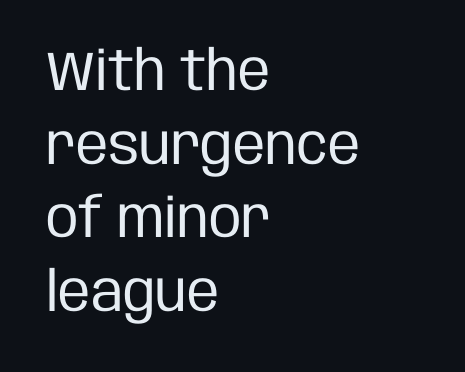
Q: Is the text bold? A: No.
Q: Is the text italic (slanted)? A: No, it is upright.
Q: Is the typeface a serif or a sans-serif typeface? A: Sans-serif.
Q: Is the text underlined? A: No.
Q: How is the paragraph aligned? A: Left-aligned.
Q: Is the spacing between letters normal or unusually wide? A: Normal.
Q: Is the spacing between lines tight, normal or loose? A: Normal.
Q: Width (condensed, normal, or wide)? A: Condensed.
Q: Stroke contrast? A: Low.
Q: x-height? A: Large.
Q: Monospaced? A: No.
